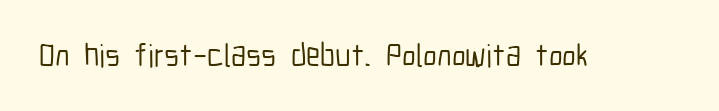
{"serif": "no", "italic": "no", "width": "condensed", "stroke_contrast": "low", "x_height": "medium", "monospaced": "no", "underline": "no", "letter_spacing": "normal", "letter_spacing_em": 0.0, "glyph_px": 32}
